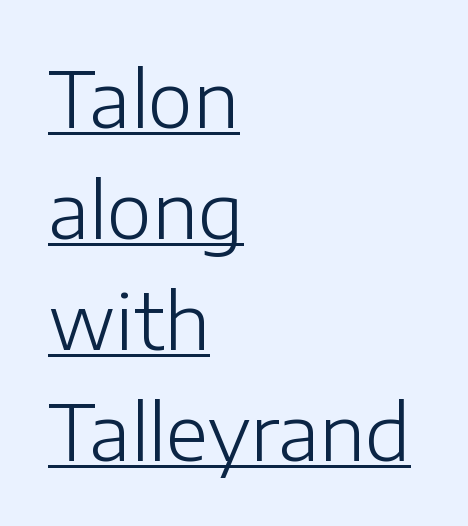
Q: Is the text bold? A: No.
Q: Is the text italic (slanted)? A: No, it is upright.
Q: Is the typeface a serif or a sans-serif typeface? A: Sans-serif.
Q: Is the text underlined? A: Yes.
Q: How is the paragraph aligned? A: Left-aligned.
Q: Is the spacing between letters normal or unusually wide? A: Normal.
Q: Is the spacing between lines tight, normal or loose? A: Normal.
Q: Width (condensed, normal, or wide)? A: Normal.
Q: Stroke contrast? A: Low.
Q: x-height? A: Medium.
Q: Monospaced? A: No.
